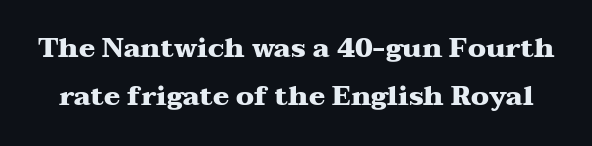
Q: Is the text bold? A: Yes.
Q: Is the text italic (slanted)? A: No, it is upright.
Q: Is the text underlined? A: No.
Q: Is the spacing between letters normal or unusually wide? A: Normal.
